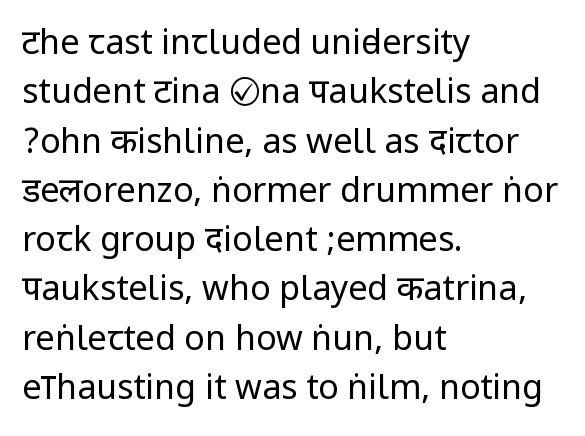
The image shows 34 px regular-weight, condensed sans-serif type, upright; set left-aligned, normal line spacing (1.45x), normal letter spacing, not underlined; low stroke contrast.
